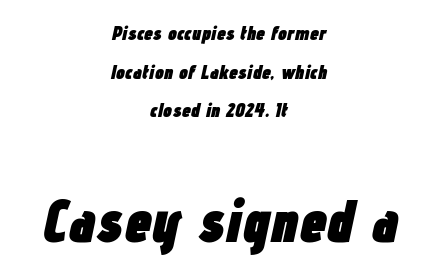
Q: Is the text bold? A: Yes.
Q: Is the text italic (slanted)? A: Yes, it leans right by about 12 degrees.
Q: Is the text underlined? A: No.
Q: How is the paragraph aligned? A: Centered.
Q: Is the spacing between letters normal or unusually wide? A: Normal.
Q: Is the spacing between lines tight, normal or loose? A: Loose.
Q: Which block of text is set in a larger size, the first (top) or the second (bottom)? A: The second (bottom) one.
Q: Width (condensed, normal, or wide)? A: Condensed.
Q: Stroke contrast? A: Low.
Q: x-height? A: Medium.
Q: Monospaced? A: No.
